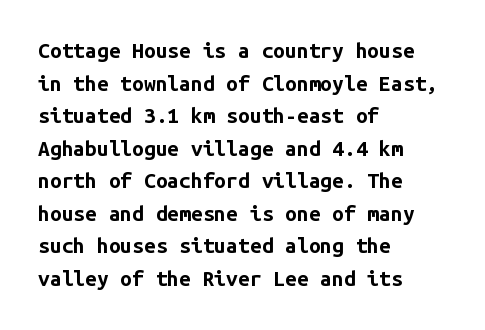
The image shows 21 px bold type, upright; set left-aligned, normal line spacing (1.55x), normal letter spacing, not underlined.
